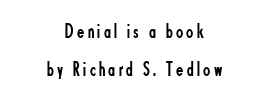
The rag falls on both sides of this text block equally. The words here are not underlined. Every character sits straight up, as roman type does. This reads as an unemphasized weight, regular at the heaviest.
